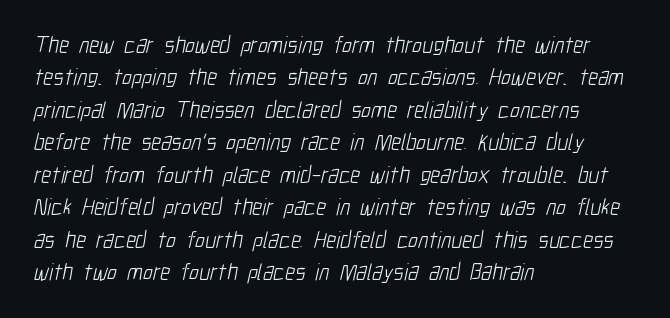
Q: Is the text bold? A: No.
Q: Is the text underlined? A: No.
Q: How is the paragraph aligned? A: Left-aligned.
Q: Is the spacing between letters normal or unusually wide? A: Normal.
Q: Is the spacing between lines tight, normal or loose? A: Normal.
